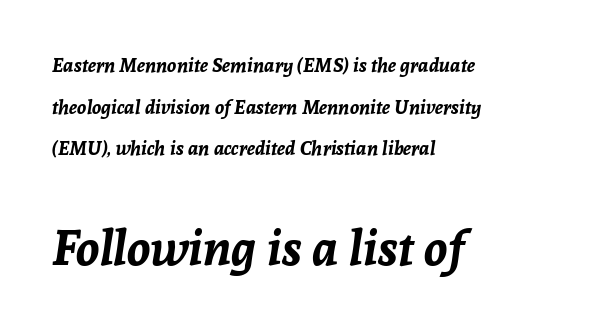
Visually the block forms a straight wall on the left and a jagged coastline on the right. Scale increases going downward across the two blocks. The specimen omits any rule beneath the text block's lines. Strokes here are thick enough to call this a true bold. These lines are rendered in a variable-pitch font. This block would shrink considerably if given ordinary leading; it's expanded now.
